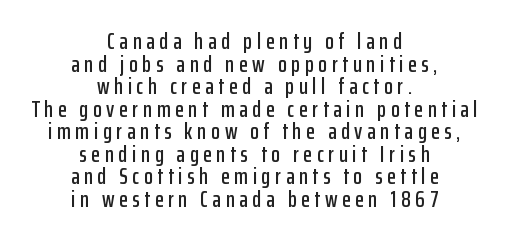
Italic: no, the glyphs are upright roman. The face used here is rendered with a markedly widened letterfit. This sample is center-justified, so both line endings float freely. The baseline area is clear.
